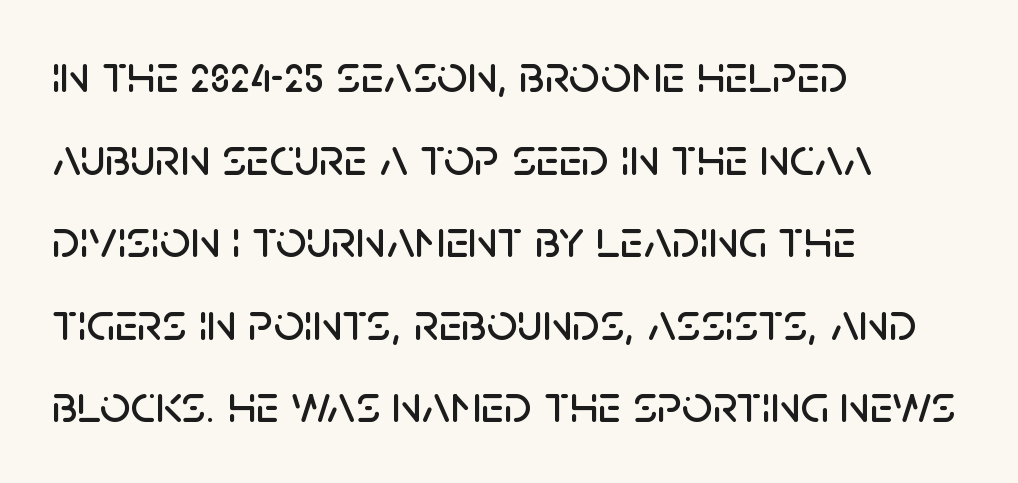
This rendering features lettering with no underline. Layout note: lines flush left. The lettering stays uniformly vertical, giving the passage a roman look. The rows are spaced the way most documents space them. Compared with typical body copy, the letter spacing here is the same.
